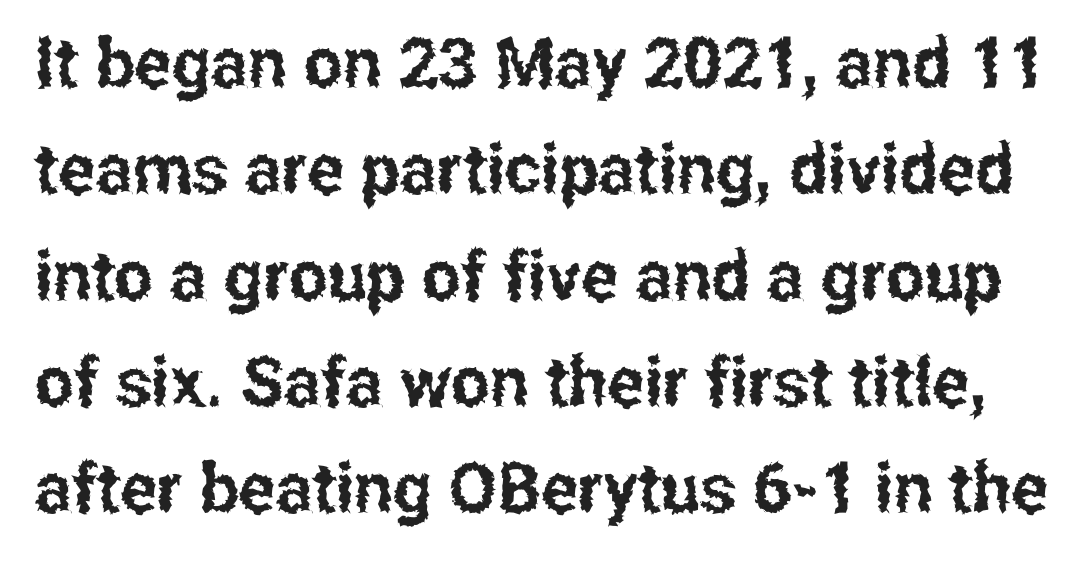
{"serif": "no", "italic": "no", "width": "condensed", "stroke_contrast": "low", "x_height": "medium", "monospaced": "no", "underline": "no", "line_spacing": "normal", "line_spacing_ratio": 1.54, "letter_spacing": "normal", "letter_spacing_em": 0.0, "glyph_px": 69}
